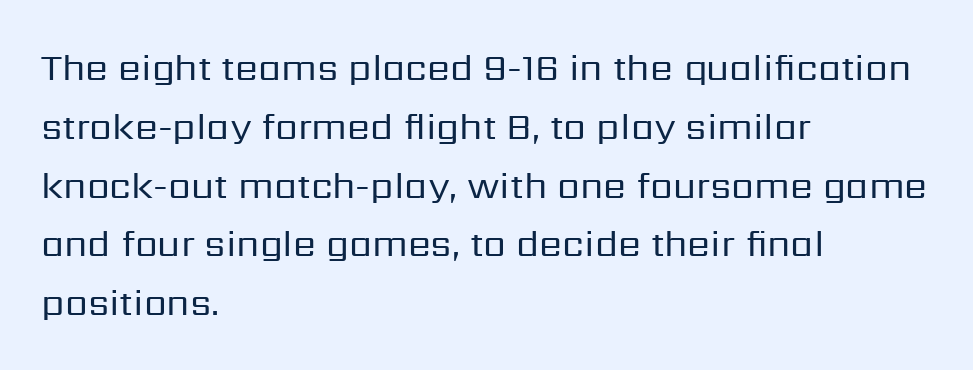
The image shows 37 px regular-weight sans-serif type, upright; set left-aligned, normal line spacing (1.59x), normal letter spacing, not underlined; low stroke contrast and a medium x-height.
